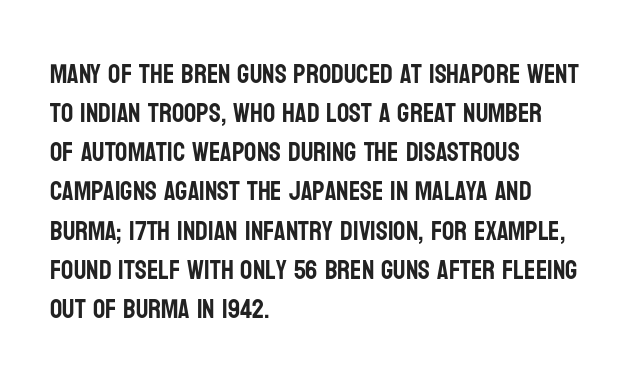
Q: Is the text italic (slanted)? A: No, it is upright.
Q: Is the text underlined? A: No.
Q: How is the paragraph aligned? A: Left-aligned.
Q: Is the spacing between letters normal or unusually wide? A: Normal.
Q: Is the spacing between lines tight, normal or loose? A: Normal.
